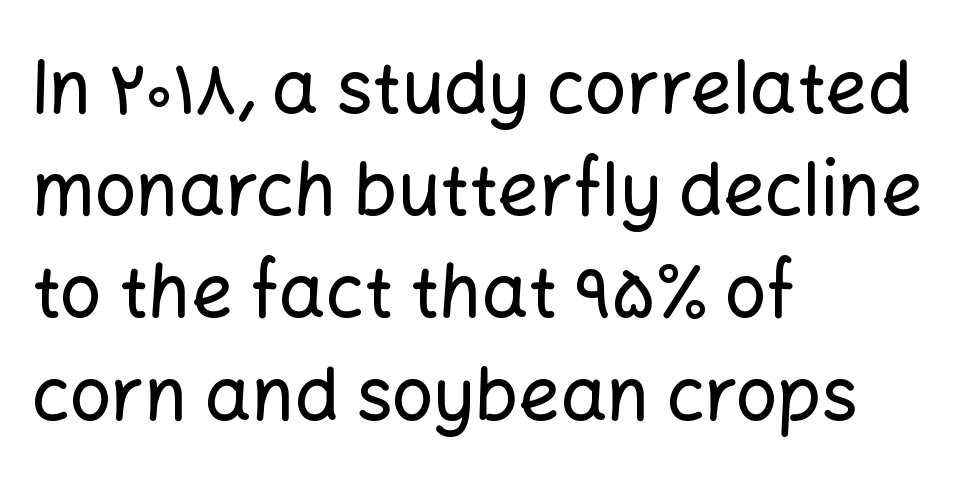
The image shows 73 px sans-serif type, upright; set left-aligned, normal line spacing (1.4x), normal letter spacing, not underlined; low stroke contrast and a medium x-height.
